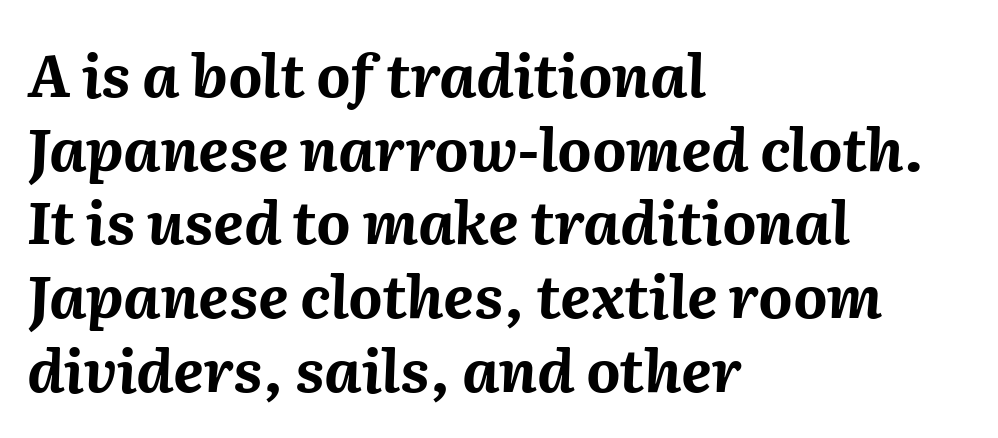
Q: Is the text bold? A: Yes.
Q: Is the text italic (slanted)? A: Yes, it leans right by about 2 degrees.
Q: Is the text underlined? A: No.
Q: How is the paragraph aligned? A: Left-aligned.
Q: Is the spacing between letters normal or unusually wide? A: Normal.
Q: Is the spacing between lines tight, normal or loose? A: Normal.
Q: Width (condensed, normal, or wide)? A: Normal.
Q: Stroke contrast? A: Medium.
Q: x-height? A: Medium.
Q: Monospaced? A: No.
